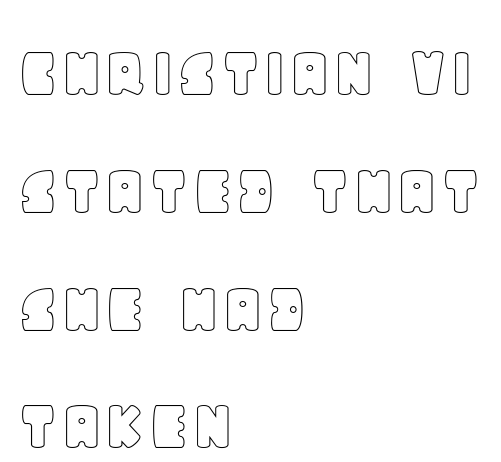
Q: Is the text italic (slanted)? A: No, it is upright.
Q: Is the text underlined? A: No.
Q: How is the paragraph aligned? A: Left-aligned.
Q: Is the spacing between letters normal or unusually wide? A: Normal.
Q: Is the spacing between lines tight, normal or loose? A: Normal.
Q: Width (condensed, normal, or wide)? A: Normal.
Q: x-height? A: Large.
Q: Monospaced? A: No.
